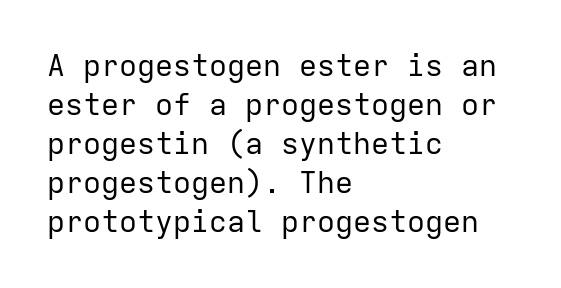
This sample uses a sans-serif face. Rendered with straight, roman letterforms. Lines of text with bare space underneath. Leading: standard.
